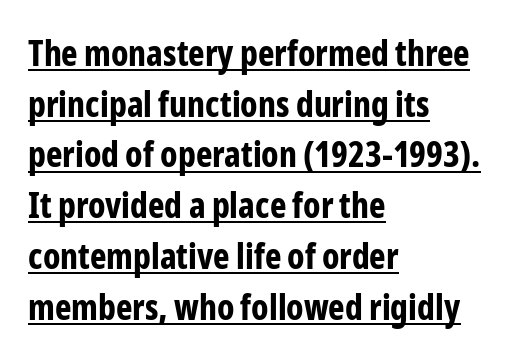
The image shows 35 px bold, condensed sans-serif type, upright; set left-aligned, normal line spacing (1.45x), normal letter spacing, underlined; low stroke contrast and a medium x-height.
